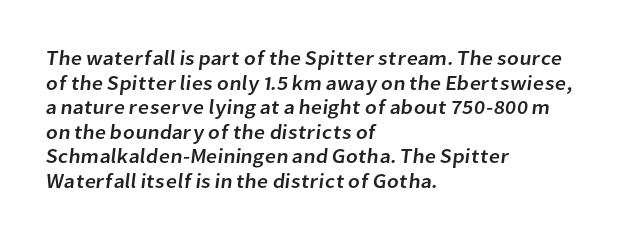
The specimen omits any rule beneath the text block's lines. The paragraph has a hard left edge and a soft right edge. The letters sit at their default tracking, neither squeezed nor spread.
